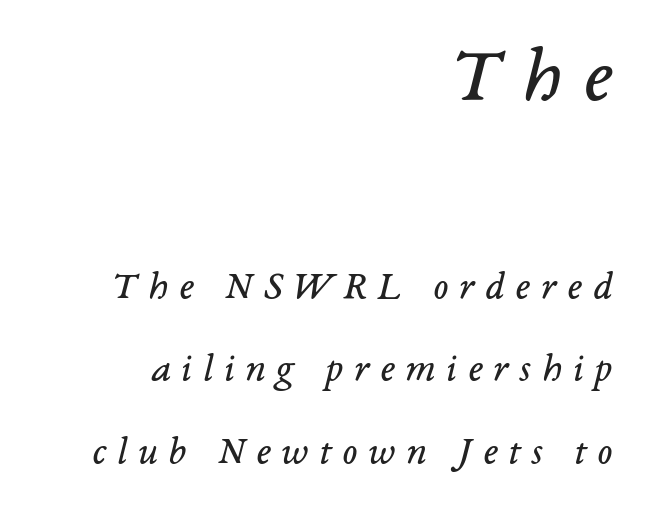
Do the characters align in a grid? No, the font is proportional. Heaviness? Minimal to ordinary, like unemphasized prose. If you squint, the top block still reads clearly — it's the larger of the two. Does the leading feel generous? Absolutely, it's lavish. The rendering applies a slant to the glyphs. A bare baseline throughout the passage.
